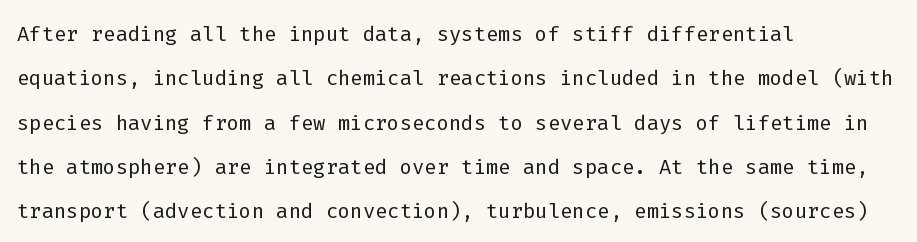
Just letters on the line, the space beneath them empty. Type style note: lacks serifs. Upright lettering throughout. Do the characters align in a grid? Yes, the font is monospaced. The typeface has the unassuming heft of standard copy or less. One-word summary of the alignment: left.
